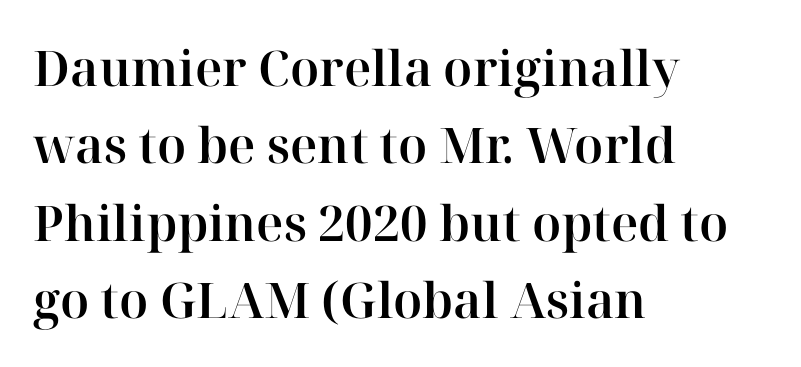
Q: Is the text italic (slanted)? A: No, it is upright.
Q: Is the typeface a serif or a sans-serif typeface? A: Serif.
Q: Is the text underlined? A: No.
Q: How is the paragraph aligned? A: Left-aligned.
Q: Is the spacing between letters normal or unusually wide? A: Normal.
Q: Is the spacing between lines tight, normal or loose? A: Normal.
Q: Width (condensed, normal, or wide)? A: Normal.
Q: Stroke contrast? A: High.
Q: x-height? A: Medium.
Q: Monospaced? A: No.
